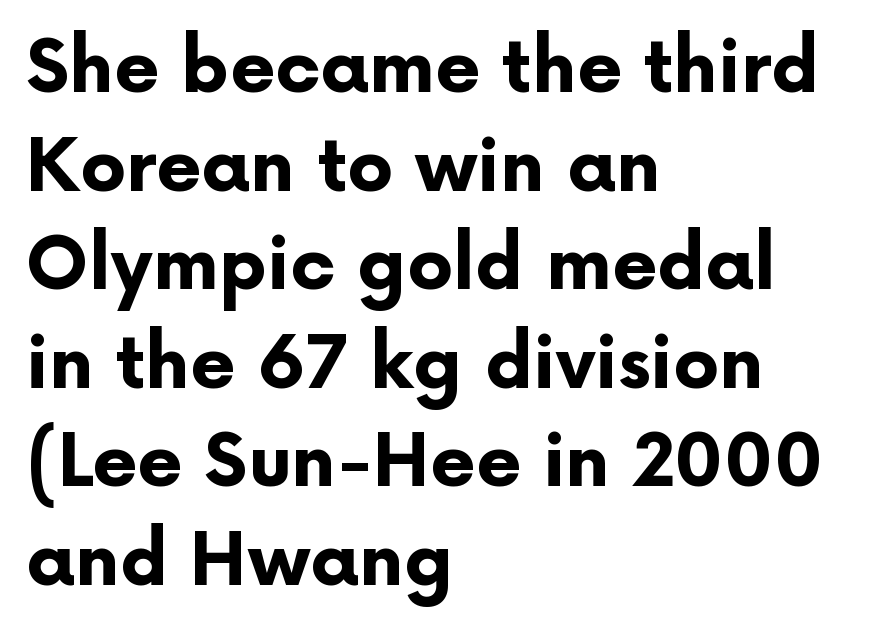
The rendering uses natural spacing where letterforms have individual widths. This block has exactly the height ordinary leading produces. Caption: standard tracking, unaltered. Casual observation: everything's shoved over to the left. The foot of each line stays bare and open.
